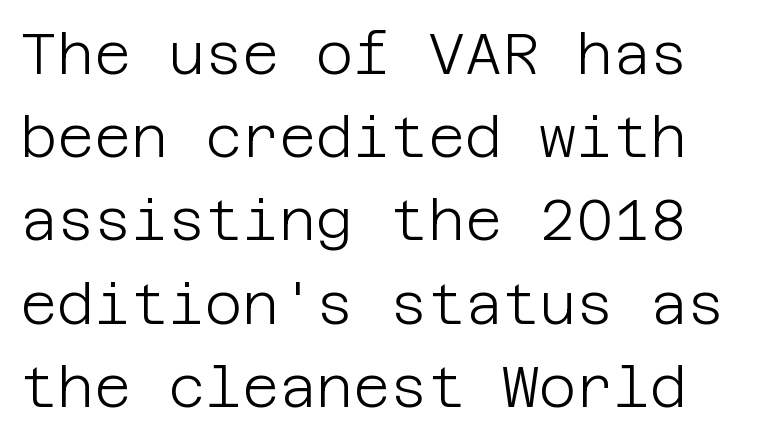
The image shows 57 px light sans-serif type, upright; set normal line spacing (1.46x), normal letter spacing, not underlined; low stroke contrast and a large x-height.
